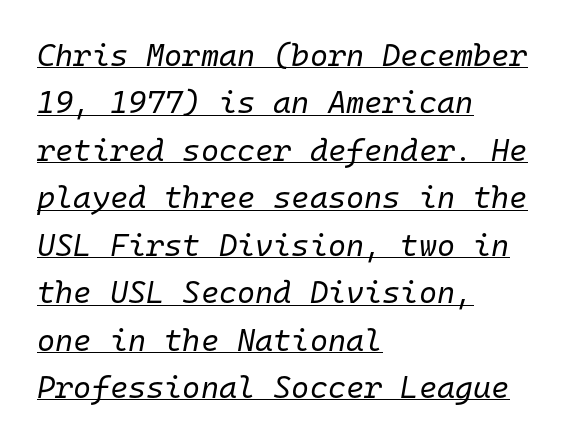
Q: Is the text bold? A: No.
Q: Is the text italic (slanted)? A: Yes, it leans right by about 10 degrees.
Q: Is the text underlined? A: Yes.
Q: How is the paragraph aligned? A: Left-aligned.
Q: Is the spacing between letters normal or unusually wide? A: Normal.
Q: Is the spacing between lines tight, normal or loose? A: Normal.
Q: Width (condensed, normal, or wide)? A: Normal.
Q: Stroke contrast? A: Low.
Q: x-height? A: Medium.
Q: Monospaced? A: Yes.
